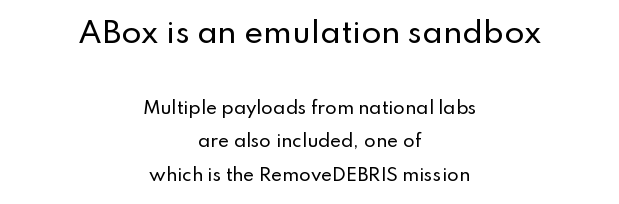
{"serif": "no", "italic": "no", "width": "normal", "stroke_contrast": "low", "x_height": "small", "monospaced": "no", "underline": "no", "align": "center", "line_spacing": "loose", "line_spacing_ratio": 1.98, "letter_spacing": "normal", "letter_spacing_em": 0.0, "larger_block": "first", "size_ratio": 1.71, "glyph_px": 29}
